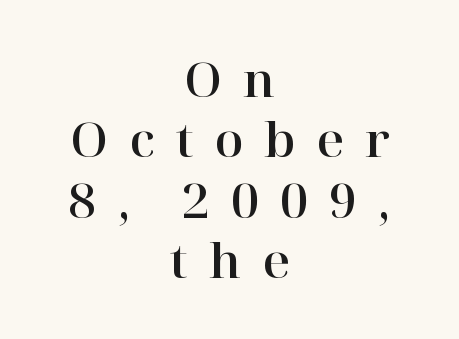
The image shows 48 px serif type, upright; set centered, normal line spacing (1.26x), unusually wide letter spacing (+0.43 em), not underlined; high stroke contrast and a medium x-height.
